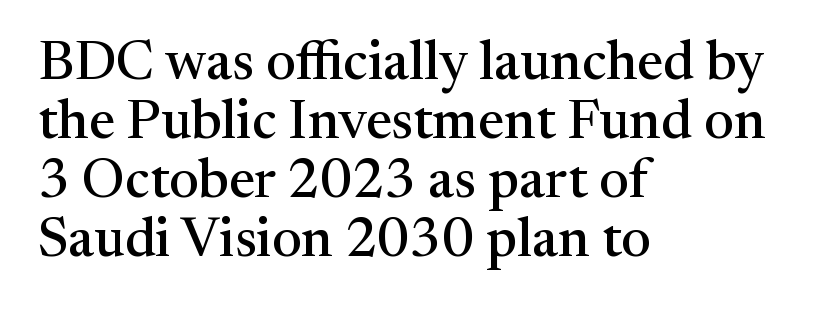
The words here are not underlined. These lines keep a tight, regular rhythm from letter to letter. The rendering uses natural spacing where letterforms have individual widths. Visually the block forms a straight wall on the left and a jagged coastline on the right. The characters display serif detailing at their extremities. The letters stand straight up with perfectly vertical stems.
